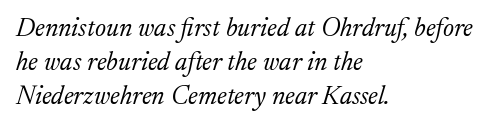
The image shows 26 px text type, italic (leaning right); set left-aligned, normal line spacing (1.3x), normal letter spacing, not underlined.
